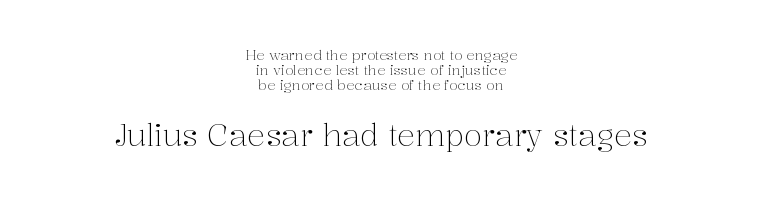
Q: Is the text bold? A: No.
Q: Is the text italic (slanted)? A: No, it is upright.
Q: Is the typeface a serif or a sans-serif typeface? A: Serif.
Q: Is the text underlined? A: No.
Q: How is the paragraph aligned? A: Centered.
Q: Is the spacing between letters normal or unusually wide? A: Normal.
Q: Is the spacing between lines tight, normal or loose? A: Tight.
Q: Which block of text is set in a larger size, the first (top) or the second (bottom)? A: The second (bottom) one.
Q: Width (condensed, normal, or wide)? A: Normal.
Q: Stroke contrast? A: Medium.
Q: x-height? A: Medium.
Q: Monospaced? A: No.
